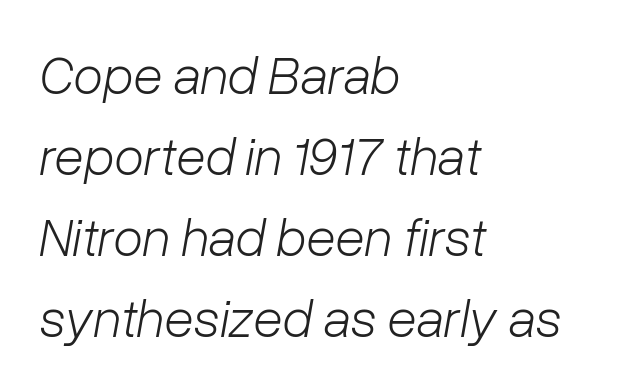
{"italic": "yes", "lean": "right", "slant_degrees": 10, "bold": "no", "weight": "light", "width": "normal", "stroke_contrast": "low", "x_height": "medium", "monospaced": "no", "underline": "no", "align": "left", "line_spacing": "normal", "line_spacing_ratio": 1.5, "letter_spacing": "normal", "letter_spacing_em": 0.0, "glyph_px": 54}
